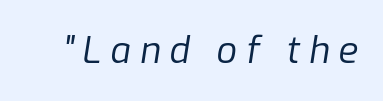
Each word looks stretched out because of the extra space between its letters. The font is comparable to plain body text, perhaps lighter. This is oblique type, the kind used for emphasis or titles. A clean baseline with only descenders dipping below it.
